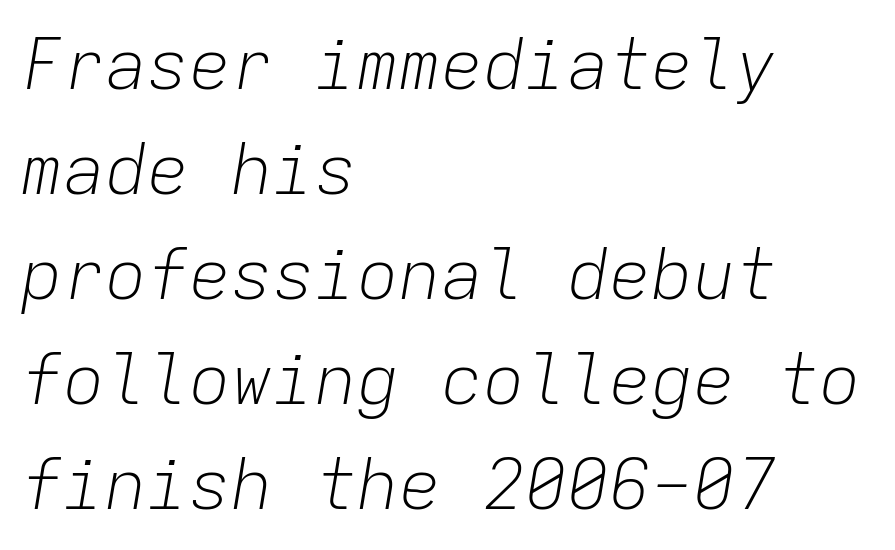
The passage shown leans; its letterforms are oblique. Descenders are the only things crossing below the line. Ink coverage per letter is moderate at most. Where is the straight margin? On the left. No extra tracking has been applied to these lines.
